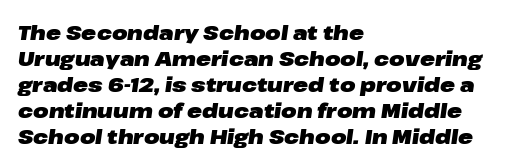
The image shows 20 px bold type, italic (leaning right); set left-aligned, normal line spacing (1.3x), normal letter spacing, not underlined.
